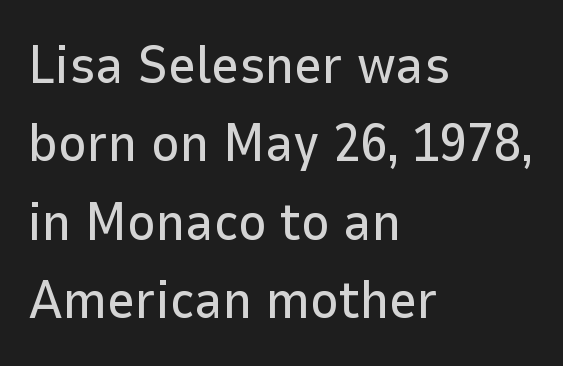
Vertical spacing — default. The rendering keeps characters at their native spacing. The specimen reads as upright at a glance. If you drew a ruler down the left edge, every line would touch it.
